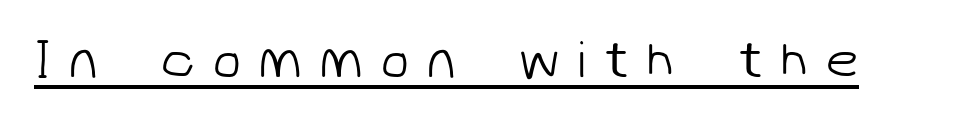
{"serif": "no", "bold": "no", "weight": "light", "width": "normal", "stroke_contrast": "low", "x_height": "medium", "monospaced": "no", "underline": "yes", "letter_spacing": "wide", "letter_spacing_em": 0.32, "glyph_px": 53}
